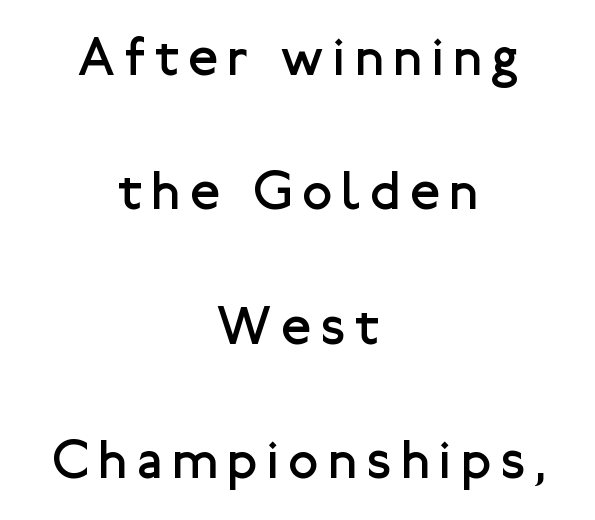
{"serif": "no", "italic": "no", "bold": "no", "weight": "regular", "width": "normal", "stroke_contrast": "low", "x_height": "medium", "monospaced": "no", "underline": "no", "align": "center", "line_spacing": "loose", "line_spacing_ratio": 2.49, "glyph_px": 54}
